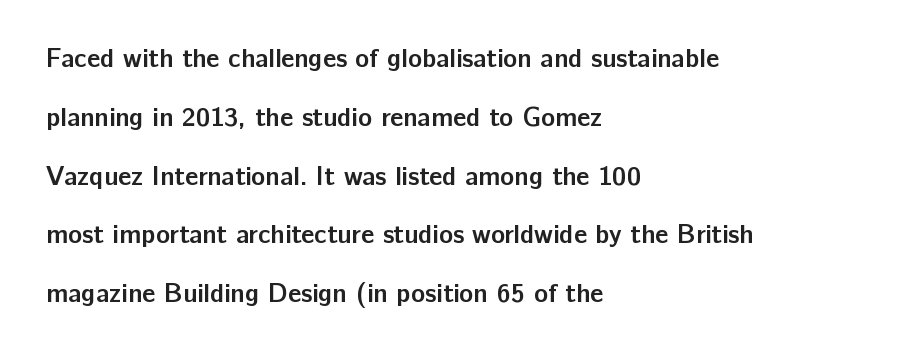
Visually the block forms a straight wall on the left and a jagged coastline on the right. Observe the ordinary spacing: letters are neighbours, not strangers. Vertical spacing — loose. These words are printed bold, with thick strokes throughout. The strip under each line holds only bare page. Does the lettering tilt? It doesn't — this is upright.
